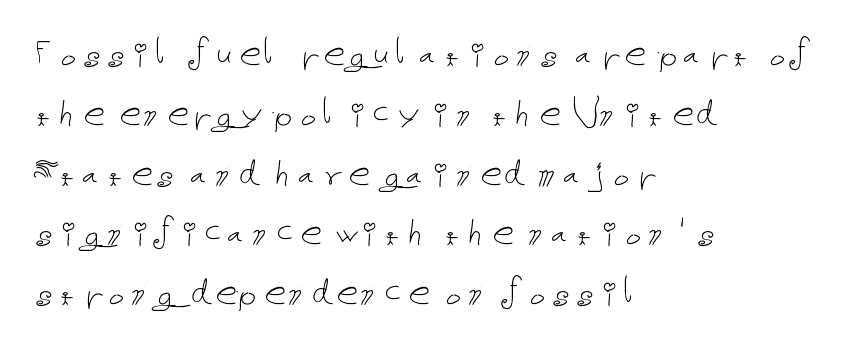
Q: Is the text bold? A: No.
Q: Is the text italic (slanted)? A: No, it is upright.
Q: Is the text underlined? A: No.
Q: How is the paragraph aligned? A: Left-aligned.
Q: Is the spacing between letters normal or unusually wide? A: Normal.
Q: Is the spacing between lines tight, normal or loose? A: Normal.
Q: Width (condensed, normal, or wide)? A: Normal.
Q: Stroke contrast? A: Low.
Q: x-height? A: Medium.
